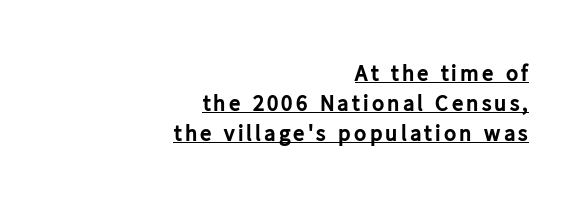
Descenders here cross a horizontal rule under the line. You'd pick this weight for a headline — it's a proper bold. The designer left line spacing at the default. Every stem runs plumb, perpendicular to the baseline.
